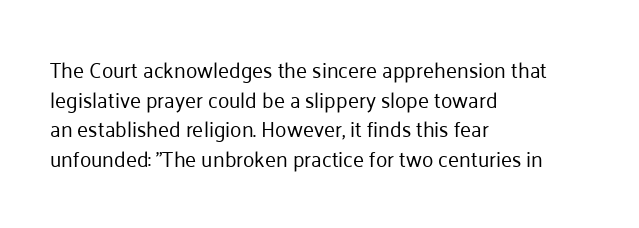
The image shows 21 px text type, upright; set left-aligned, normal line spacing (1.41x), normal letter spacing, not underlined.
